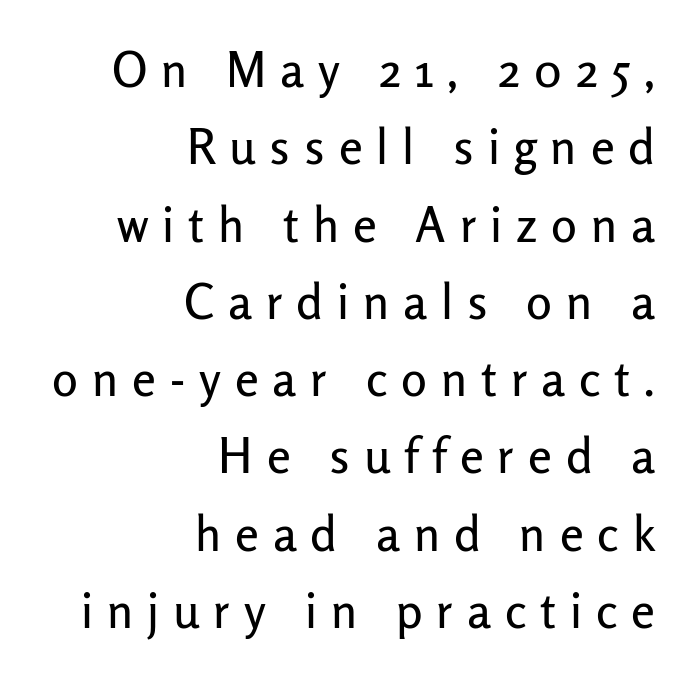
The image shows 48 px sans-serif type, upright; set right-aligned, normal line spacing (1.61x), unusually wide letter spacing (+0.29 em), not underlined; low stroke contrast and a medium x-height.
